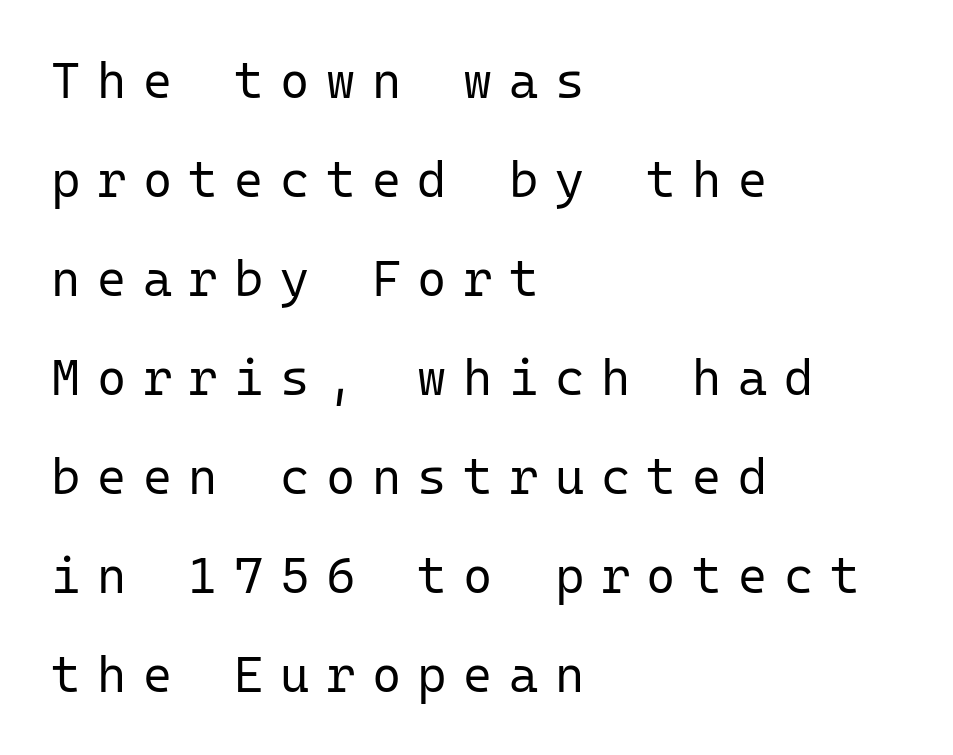
{"serif": "no", "italic": "no", "bold": "no", "weight": "regular", "width": "normal", "stroke_contrast": "low", "x_height": "medium", "monospaced": "yes", "underline": "no", "align": "left", "line_spacing": "loose", "line_spacing_ratio": 1.98, "letter_spacing": "wide", "letter_spacing_em": 0.33, "glyph_px": 50}
